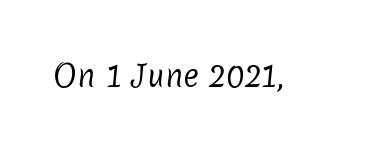
Q: Is the text bold? A: No.
Q: Is the typeface a serif or a sans-serif typeface? A: Sans-serif.
Q: Is the text underlined? A: No.
Q: Is the spacing between letters normal or unusually wide? A: Normal.
Q: Width (condensed, normal, or wide)? A: Normal.
Q: Stroke contrast? A: Low.
Q: x-height? A: Medium.
Q: Monospaced? A: No.
